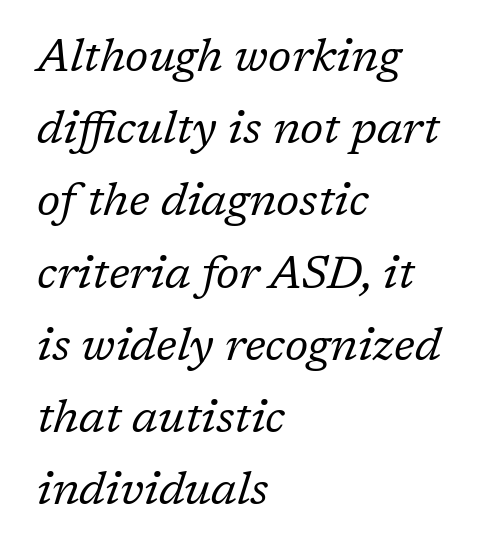
The image shows 46 px regular-weight serif type, italic (leaning right); set left-aligned, normal line spacing (1.57x), normal letter spacing, not underlined; low stroke contrast and a medium x-height.
